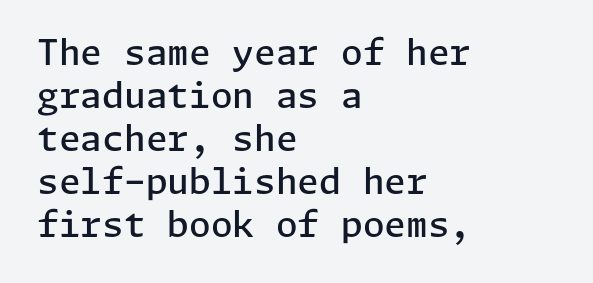
The image shows 35 px semibold sans-serif type, upright; set left-aligned, line spacing 1.23x, normal letter spacing, not underlined; low stroke contrast and a medium x-height.
